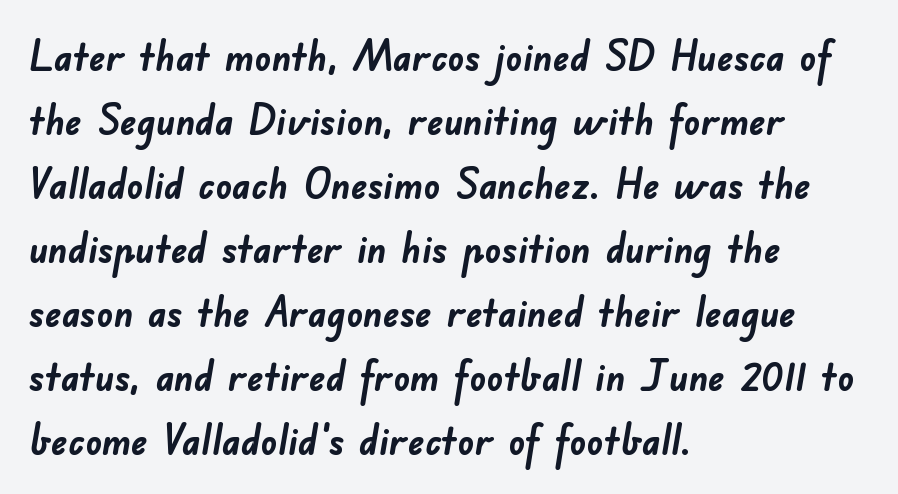
Compared with an ordinary text face, these strokes are far heavier — a full bold. The typesetter chose a ragged-right arrangement here. Note the varied advance widths — an 'i' is clearly narrower than an 'm'. This block has exactly the height ordinary leading produces. Descenders hang freely into open space. The gaps between neighbouring characters are ordinary and unremarkable.
